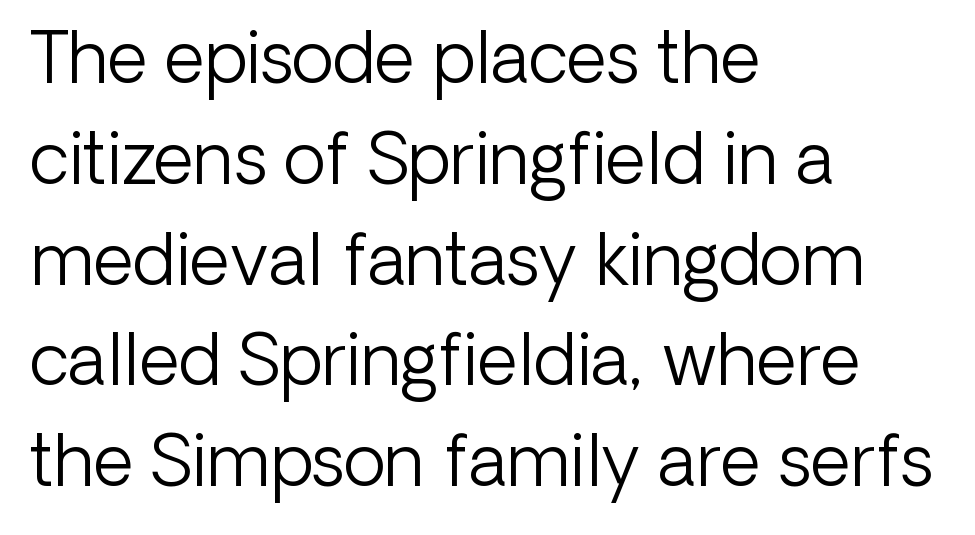
Here the designer chose a conventional face with non-uniform glyph widths. What stands out about the letter spacing? Nothing — it is the standard amount. Weight class: somewhere from thin through regular. Horizontal bands of white between lines are of average thickness. Nothing sits at the stroke ends, so this counts as sans-serif. The passage shown is not underscored anywhere.
